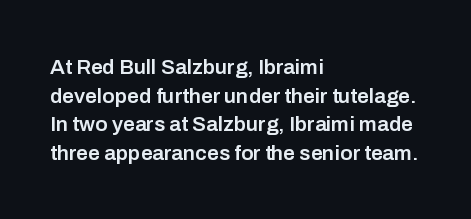
This sample uses an upright cut, with every glyph sitting square on the baseline. Moderately thickened strokes mark this as semibold type. Short note: letters normally spaced. A typesetter would call this leading conventional body-copy spacing. Just letters on the line, the space beneath them empty. Casual observation: everything's shoved over to the left.
